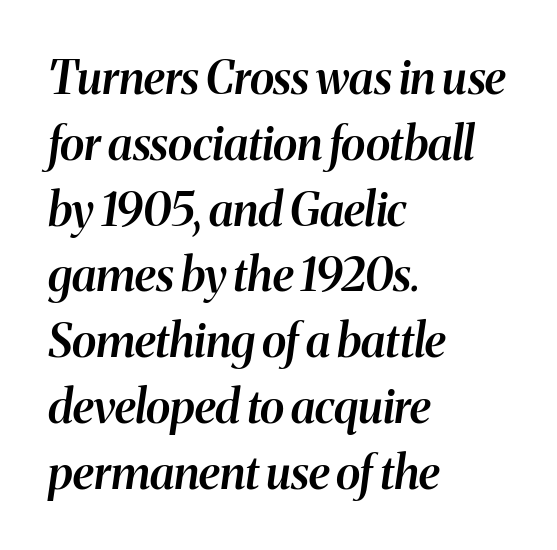
Q: Is the text bold? A: Semi-bold.
Q: Is the text italic (slanted)? A: Yes, it leans right by about 8 degrees.
Q: Is the text underlined? A: No.
Q: How is the paragraph aligned? A: Left-aligned.
Q: Is the spacing between letters normal or unusually wide? A: Normal.
Q: Is the spacing between lines tight, normal or loose? A: Normal.
Q: Width (condensed, normal, or wide)? A: Normal.
Q: Stroke contrast? A: Medium.
Q: x-height? A: Medium.
Q: Monospaced? A: No.
